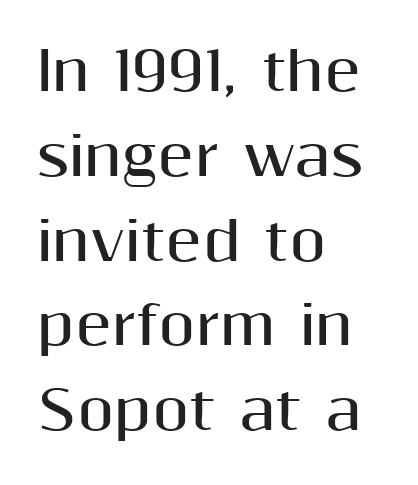
{"serif": "no", "italic": "no", "bold": "yes", "weight": "bold", "width": "normal", "stroke_contrast": "medium", "x_height": "medium", "monospaced": "no", "underline": "no", "align": "left", "line_spacing": "normal", "line_spacing_ratio": 1.6, "letter_spacing": "normal", "letter_spacing_em": 0.0, "glyph_px": 53}
